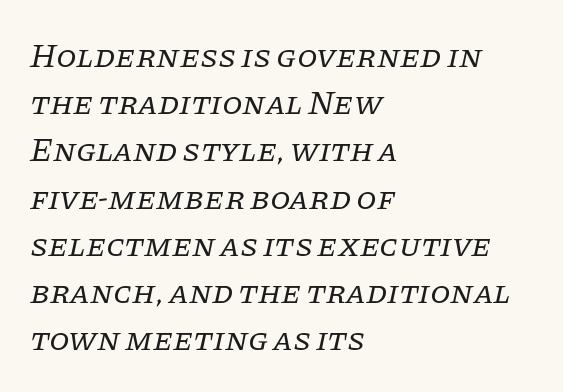
The image shows 33 px regular-weight serif type, italic (leaning right); set left-aligned, normal line spacing (1.43x), normal letter spacing, not underlined; low stroke contrast and a large x-height.
